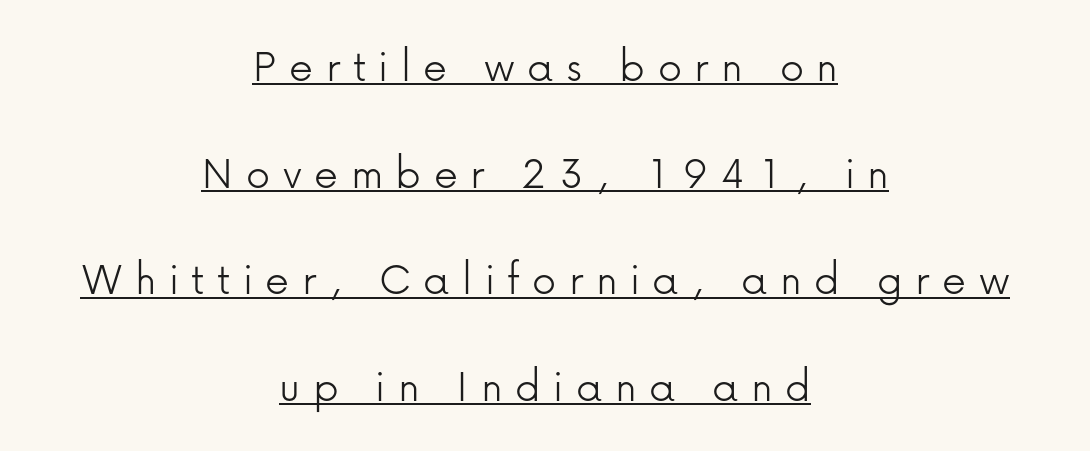
The image shows 48 px light sans-serif type, upright; set centered, loose line spacing (2.22x), unusually wide letter spacing (+0.26 em), underlined; low stroke contrast and a medium x-height.
